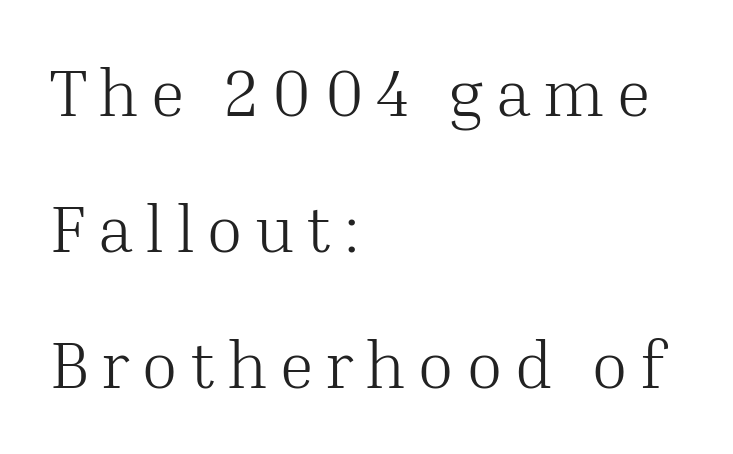
The rendering shows small feet on the letterforms — a serif design. Does the lettering tilt? It doesn't — this is upright. Has an underline been added? It has not. Whoever set this chose breathing room over compactness in the vertical rhythm.
